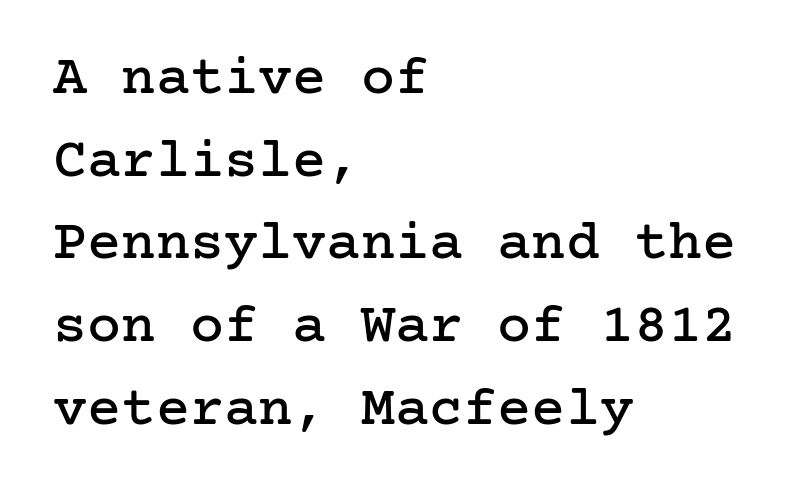
Q: Is the text italic (slanted)? A: No, it is upright.
Q: Is the typeface a serif or a sans-serif typeface? A: Serif.
Q: Is the text underlined? A: No.
Q: How is the paragraph aligned? A: Left-aligned.
Q: Is the spacing between letters normal or unusually wide? A: Normal.
Q: Is the spacing between lines tight, normal or loose? A: Normal.
Q: Width (condensed, normal, or wide)? A: Normal.
Q: Stroke contrast? A: Low.
Q: x-height? A: Medium.
